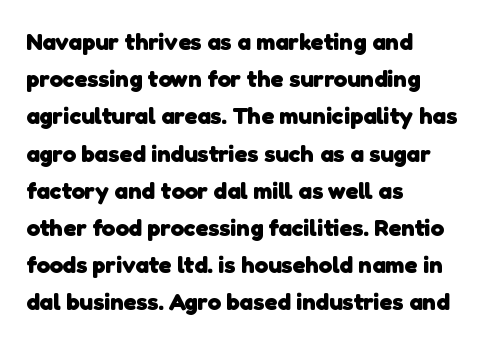
{"bold": "yes", "underline": "no", "align": "left", "line_spacing": "normal", "line_spacing_ratio": 1.55, "letter_spacing": "normal", "letter_spacing_em": 0.0, "glyph_px": 24}
